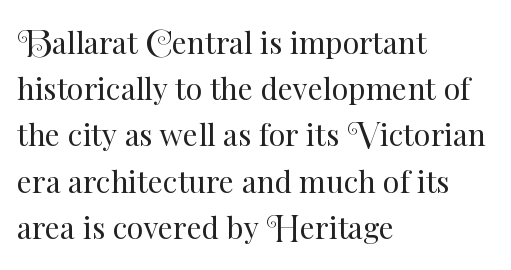
These glyphs show unthickened strokes, regular width or finer. Posture: vertical. Teacher's note: observe the even left margin — that is flush-left alignment. What's the leading like? Ordinary, nothing unusual. The passage shown is typed in a proportional face where columns would drift.
